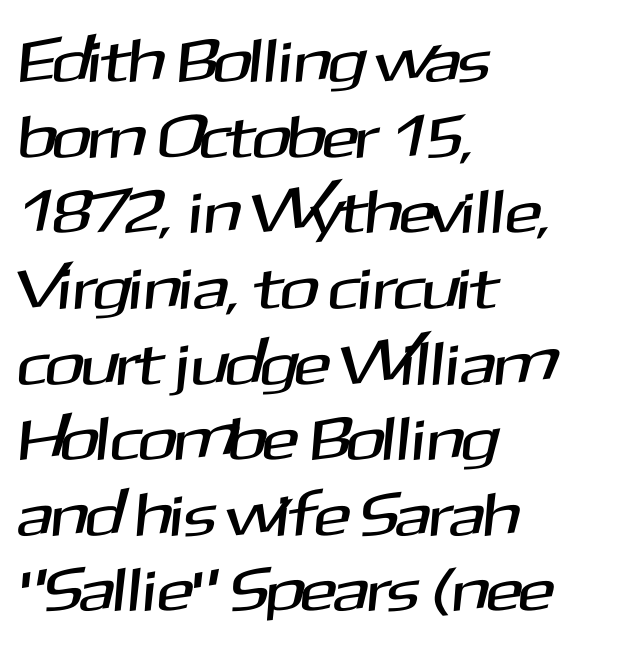
Q: Is the typeface a serif or a sans-serif typeface? A: Sans-serif.
Q: Is the text underlined? A: No.
Q: How is the paragraph aligned? A: Left-aligned.
Q: Is the spacing between letters normal or unusually wide? A: Normal.
Q: Width (condensed, normal, or wide)? A: Normal.
Q: Stroke contrast? A: Medium.
Q: x-height? A: Medium.
Q: Monospaced? A: No.
